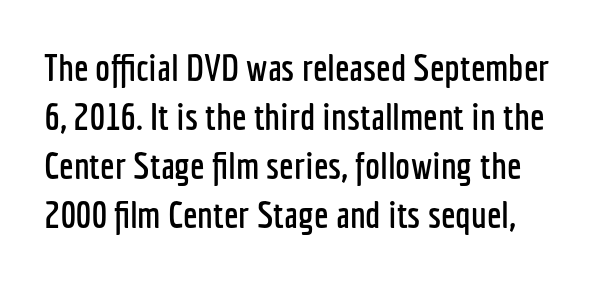
Q: Is the text italic (slanted)? A: No, it is upright.
Q: Is the typeface a serif or a sans-serif typeface? A: Sans-serif.
Q: Is the text underlined? A: No.
Q: Is the spacing between letters normal or unusually wide? A: Normal.
Q: Is the spacing between lines tight, normal or loose? A: Normal.
Q: Width (condensed, normal, or wide)? A: Condensed.
Q: Stroke contrast? A: Low.
Q: x-height? A: Medium.
Q: Monospaced? A: No.
